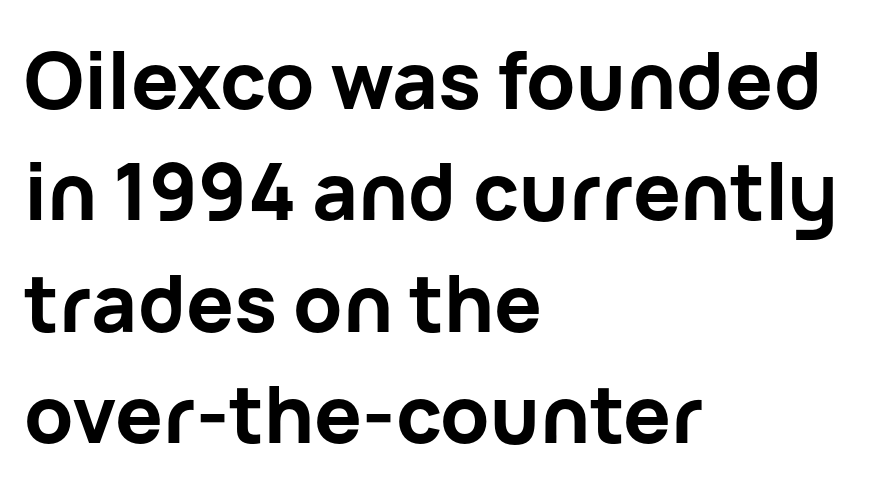
Q: Is the text bold? A: Yes.
Q: Is the text italic (slanted)? A: No, it is upright.
Q: Is the typeface a serif or a sans-serif typeface? A: Sans-serif.
Q: Is the text underlined? A: No.
Q: How is the paragraph aligned? A: Left-aligned.
Q: Is the spacing between letters normal or unusually wide? A: Normal.
Q: Is the spacing between lines tight, normal or loose? A: Normal.
Q: Width (condensed, normal, or wide)? A: Normal.
Q: Stroke contrast? A: Low.
Q: x-height? A: Medium.
Q: Monospaced? A: No.
